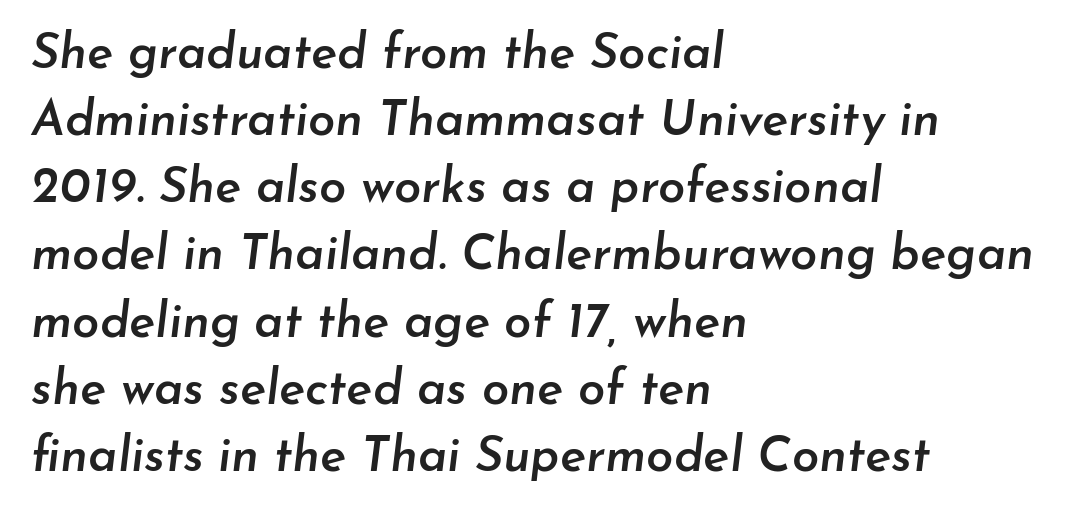
Q: Is the text bold? A: Semi-bold.
Q: Is the text italic (slanted)? A: Yes, it leans right by about 7 degrees.
Q: Is the text underlined? A: No.
Q: How is the paragraph aligned? A: Left-aligned.
Q: Is the spacing between letters normal or unusually wide? A: Normal.
Q: Is the spacing between lines tight, normal or loose? A: Normal.
Q: Width (condensed, normal, or wide)? A: Normal.
Q: Stroke contrast? A: Low.
Q: x-height? A: Small.
Q: Monospaced? A: No.
